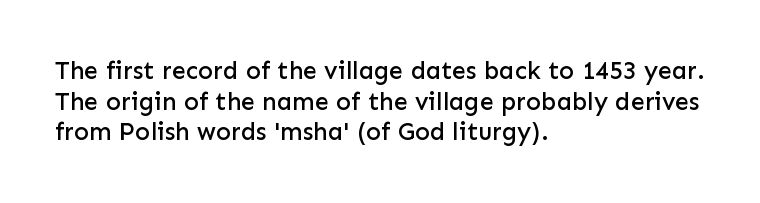
Q: Is the text italic (slanted)? A: No, it is upright.
Q: Is the text underlined? A: No.
Q: How is the paragraph aligned? A: Left-aligned.
Q: Is the spacing between letters normal or unusually wide? A: Normal.
